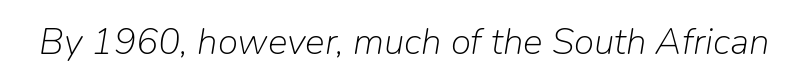
Q: Is the text bold? A: No.
Q: Is the text italic (slanted)? A: Yes, it leans right by about 9 degrees.
Q: Is the text underlined? A: No.
Q: Is the spacing between letters normal or unusually wide? A: Normal.
Q: Width (condensed, normal, or wide)? A: Normal.
Q: Stroke contrast? A: Low.
Q: x-height? A: Medium.
Q: Monospaced? A: No.
